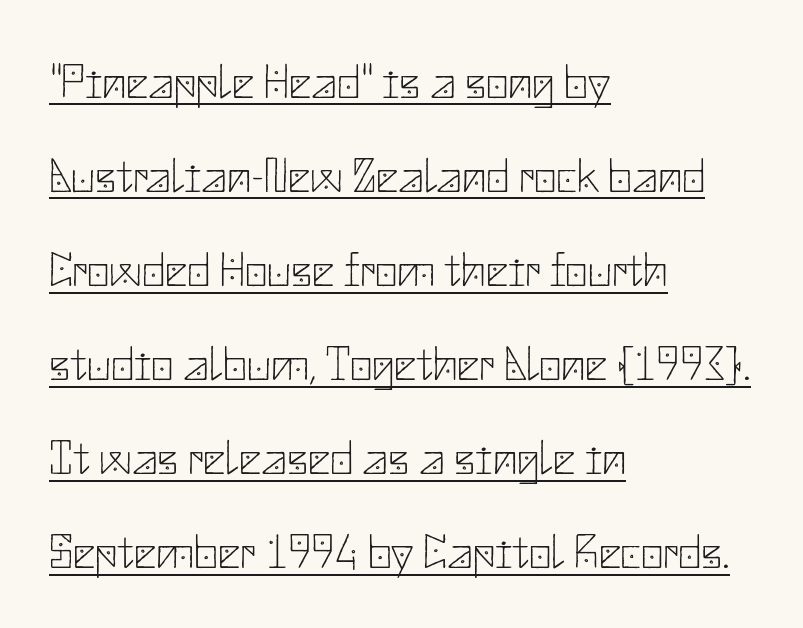
The image shows 49 px thin sans-serif type, upright; set left-aligned, loose line spacing (1.92x), normal letter spacing, underlined; low stroke contrast and a small x-height.
